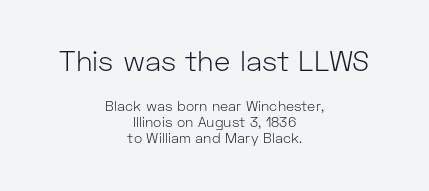
{"serif": "no", "italic": "no", "bold": "no", "weight": "light", "width": "normal", "stroke_contrast": "low", "x_height": "medium", "monospaced": "no", "underline": "no", "align": "center", "line_spacing": "tight", "line_spacing_ratio": 1.14, "letter_spacing": "normal", "letter_spacing_em": 0.0, "larger_block": "first", "size_ratio": 2.0, "glyph_px": 28}
